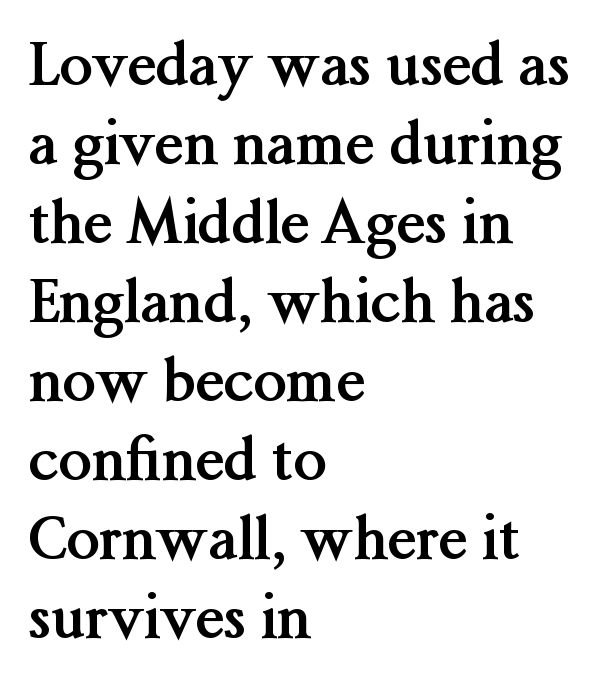
{"serif": "yes", "italic": "no", "bold": "yes", "weight": "semibold", "width": "normal", "stroke_contrast": "medium", "x_height": "medium", "monospaced": "no", "underline": "no", "align": "left", "line_spacing": "normal", "line_spacing_ratio": 1.34, "letter_spacing": "normal", "letter_spacing_em": 0.0, "glyph_px": 59}
